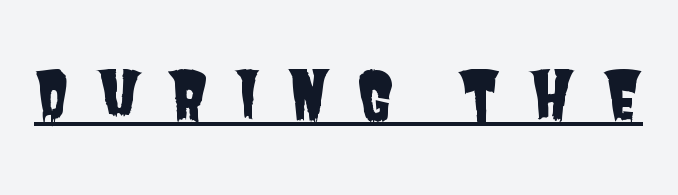
The image shows 65 px condensed sans-serif type; set unusually wide letter spacing (+0.41 em), underlined; low stroke contrast and a large x-height.
